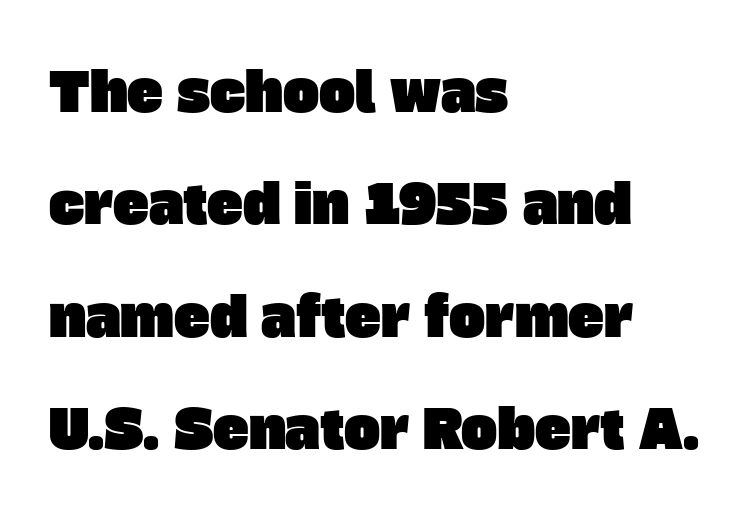
In terms of letterspacing, this is plain default setting. The face used here is a sans, in the tradition of grotesques and geometrics. Baseline-to-baseline distance is far greater than the letter height. Think of a printed novel: that variable character pitch is what you see here. Unmarked baselines from the first word to the last. The typesetter chose a ragged-right arrangement here.
